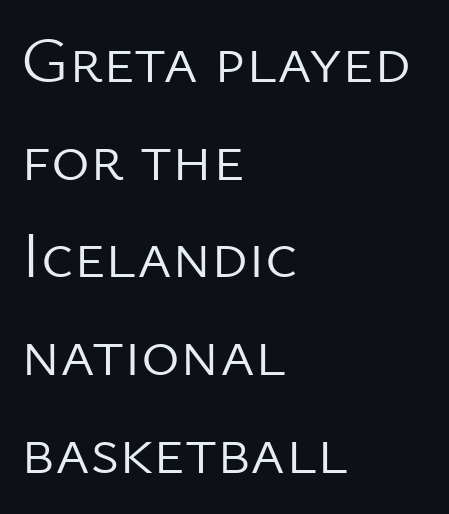
Q: Is the text bold? A: No.
Q: Is the text italic (slanted)? A: No, it is upright.
Q: Is the typeface a serif or a sans-serif typeface? A: Sans-serif.
Q: Is the text underlined? A: No.
Q: How is the paragraph aligned? A: Left-aligned.
Q: Is the spacing between letters normal or unusually wide? A: Normal.
Q: Is the spacing between lines tight, normal or loose? A: Normal.
Q: Width (condensed, normal, or wide)? A: Normal.
Q: Stroke contrast? A: Low.
Q: x-height? A: Medium.
Q: Monospaced? A: No.
